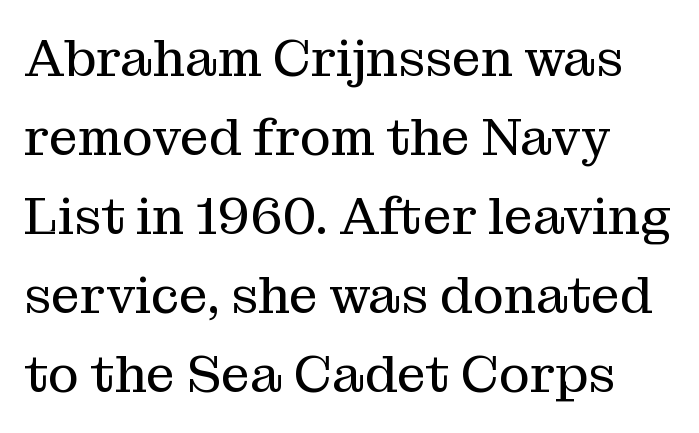
Q: Is the text bold? A: No.
Q: Is the text italic (slanted)? A: No, it is upright.
Q: Is the typeface a serif or a sans-serif typeface? A: Serif.
Q: Is the text underlined? A: No.
Q: Is the spacing between letters normal or unusually wide? A: Normal.
Q: Is the spacing between lines tight, normal or loose? A: Normal.
Q: Width (condensed, normal, or wide)? A: Normal.
Q: Stroke contrast? A: Medium.
Q: x-height? A: Medium.
Q: Monospaced? A: No.
